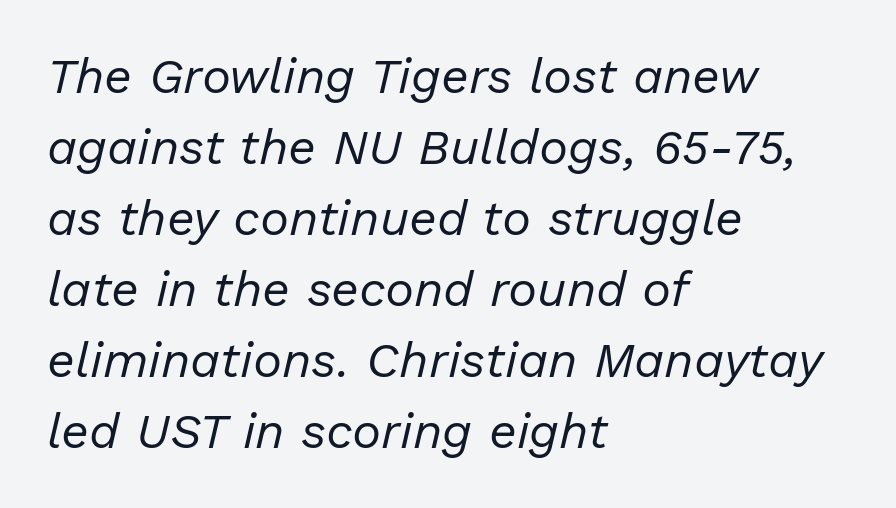
{"italic": "yes", "lean": "right", "slant_degrees": 13, "bold": "no", "weight": "regular", "width": "normal", "stroke_contrast": "low", "x_height": "medium", "monospaced": "no", "underline": "no", "align": "left", "line_spacing": "normal", "line_spacing_ratio": 1.45, "letter_spacing": "normal", "letter_spacing_em": 0.0, "glyph_px": 49}
